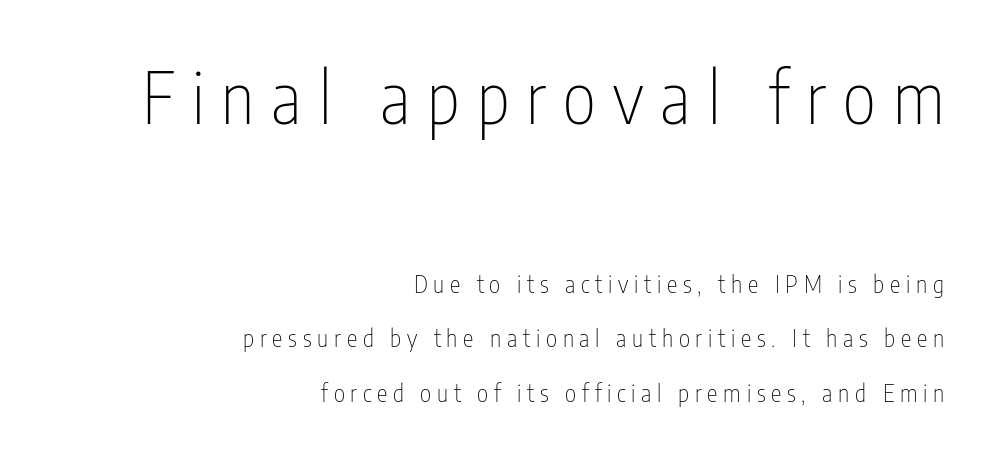
These lines are rendered in a variable-pitch font. Compared with a flush-left layout, this one pins lines to the opposite, right side. Block one is the big one; block two sits smaller underneath. No extra ink here — the face is not bold. These lines stand farther apart than default settings would place them.
